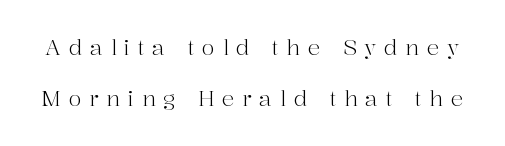
Q: Is the text bold? A: No.
Q: Is the text italic (slanted)? A: No, it is upright.
Q: Is the text underlined? A: No.
Q: Is the spacing between letters normal or unusually wide? A: Unusually wide.
Q: Is the spacing between lines tight, normal or loose? A: Loose.
